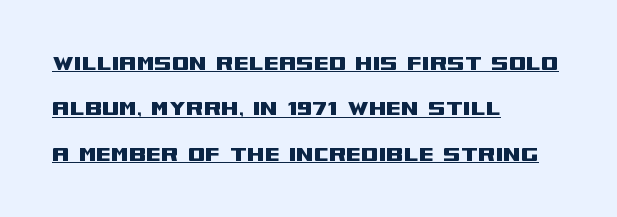
All the whitespace from short lines collects on the right. The lettering stays uniformly vertical, giving the passage a roman look. A typographer would call this underscored text. Students, note that the glyphs here touch the page at normal intervals.
